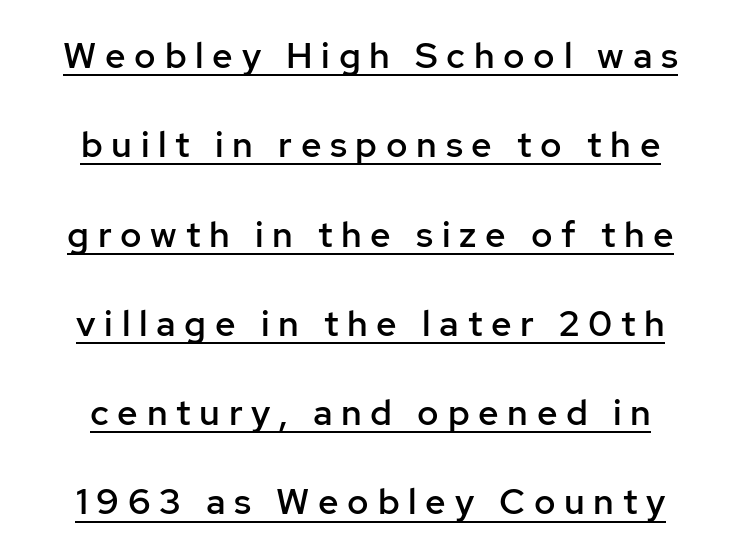
Q: Is the text bold? A: Semi-bold.
Q: Is the text italic (slanted)? A: No, it is upright.
Q: Is the typeface a serif or a sans-serif typeface? A: Sans-serif.
Q: Is the text underlined? A: Yes.
Q: Is the spacing between letters normal or unusually wide? A: Unusually wide.
Q: Is the spacing between lines tight, normal or loose? A: Loose.
Q: Width (condensed, normal, or wide)? A: Normal.
Q: Stroke contrast? A: Low.
Q: x-height? A: Medium.
Q: Monospaced? A: No.
